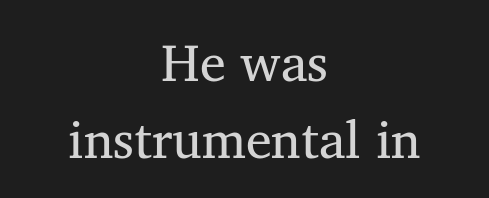
Q: Is the text bold? A: No.
Q: Is the typeface a serif or a sans-serif typeface? A: Serif.
Q: Is the text underlined? A: No.
Q: How is the paragraph aligned? A: Centered.
Q: Is the spacing between letters normal or unusually wide? A: Normal.
Q: Is the spacing between lines tight, normal or loose? A: Normal.
Q: Width (condensed, normal, or wide)? A: Normal.
Q: Stroke contrast? A: Medium.
Q: x-height? A: Medium.
Q: Monospaced? A: No.
